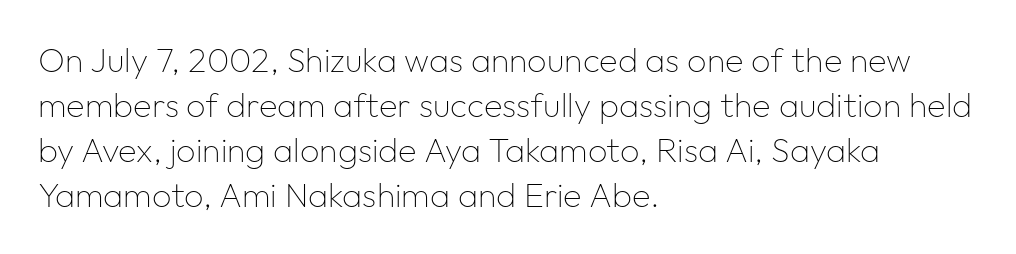
The image shows 34 px thin sans-serif type, upright; set left-aligned, normal line spacing (1.32x), normal letter spacing, not underlined; low stroke contrast and a medium x-height.
